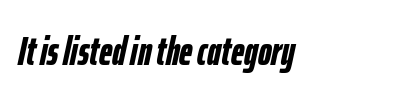
Q: Is the text bold? A: Yes.
Q: Is the text italic (slanted)? A: Yes, it leans right by about 12 degrees.
Q: Is the text underlined? A: No.
Q: Is the spacing between letters normal or unusually wide? A: Normal.
Q: Width (condensed, normal, or wide)? A: Condensed.
Q: Stroke contrast? A: Low.
Q: x-height? A: Medium.
Q: Monospaced? A: No.
